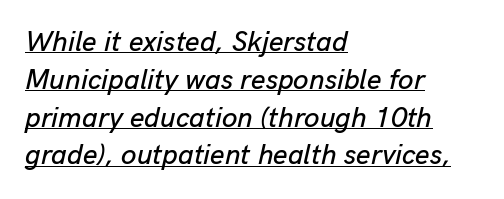
Q: Is the text italic (slanted)? A: Yes, it leans right by about 13 degrees.
Q: Is the text underlined? A: Yes.
Q: How is the paragraph aligned? A: Left-aligned.
Q: Is the spacing between letters normal or unusually wide? A: Normal.
Q: Is the spacing between lines tight, normal or loose? A: Normal.
Q: Width (condensed, normal, or wide)? A: Normal.
Q: Stroke contrast? A: Low.
Q: x-height? A: Medium.
Q: Monospaced? A: No.
